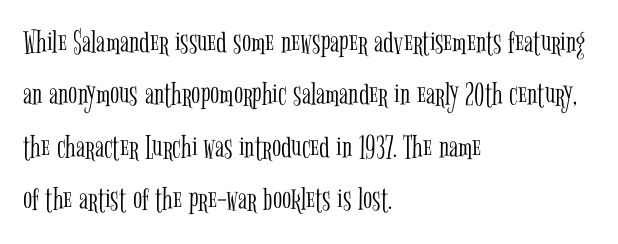
Q: Is the text bold? A: No.
Q: Is the text italic (slanted)? A: No, it is upright.
Q: Is the typeface a serif or a sans-serif typeface? A: Serif.
Q: Is the text underlined? A: No.
Q: How is the paragraph aligned? A: Left-aligned.
Q: Is the spacing between letters normal or unusually wide? A: Normal.
Q: Is the spacing between lines tight, normal or loose? A: Normal.
Q: Width (condensed, normal, or wide)? A: Condensed.
Q: Stroke contrast? A: Low.
Q: x-height? A: Medium.
Q: Monospaced? A: No.
